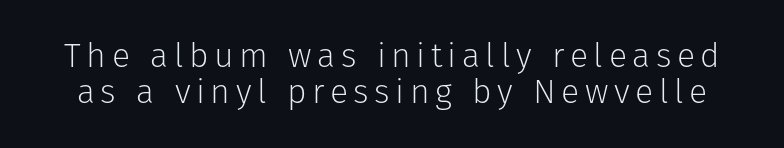
Q: Is the text bold? A: No.
Q: Is the text italic (slanted)? A: No, it is upright.
Q: Is the typeface a serif or a sans-serif typeface? A: Sans-serif.
Q: Is the text underlined? A: No.
Q: Is the spacing between lines tight, normal or loose? A: Tight.
Q: Width (condensed, normal, or wide)? A: Normal.
Q: Stroke contrast? A: Low.
Q: x-height? A: Medium.
Q: Monospaced? A: No.
